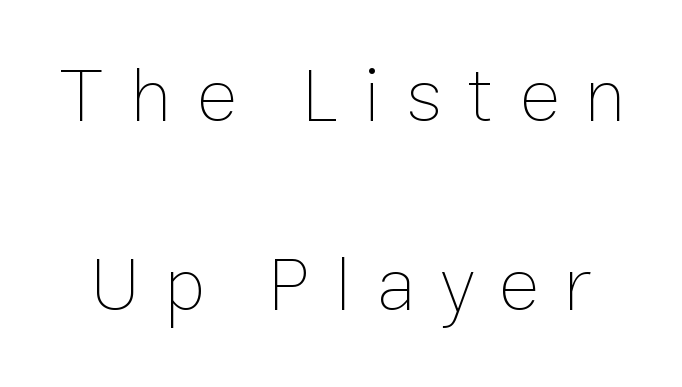
{"italic": "no", "bold": "no", "weight": "thin", "width": "normal", "stroke_contrast": "low", "x_height": "medium", "monospaced": "no", "underline": "no", "line_spacing": "loose", "line_spacing_ratio": 2.46, "letter_spacing": "wide", "letter_spacing_em": 0.32, "glyph_px": 77}
